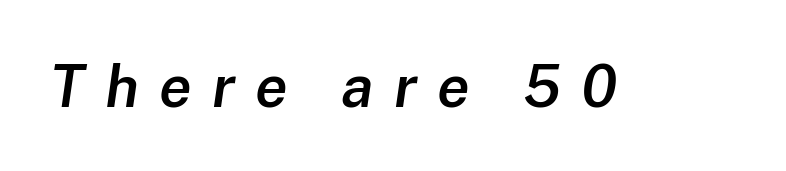
The face used here is rendered with a markedly widened letterfit. Nobody drew a line under any word here. The passage shown leans; its letterforms are oblique. The passage shown is typed in a proportional face where columns would drift. Caption: semibold face, moderately heavy strokes.
